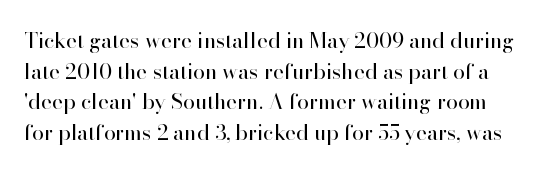
The image shows 21 px text type, upright; set normal line spacing (1.46x), normal letter spacing, not underlined.
